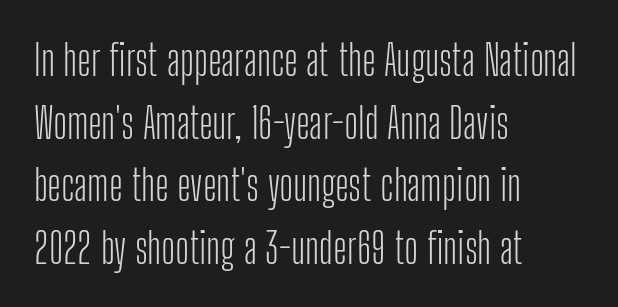
Q: Is the text bold? A: No.
Q: Is the text italic (slanted)? A: No, it is upright.
Q: Is the typeface a serif or a sans-serif typeface? A: Sans-serif.
Q: Is the text underlined? A: No.
Q: How is the paragraph aligned? A: Left-aligned.
Q: Is the spacing between letters normal or unusually wide? A: Normal.
Q: Is the spacing between lines tight, normal or loose? A: Normal.
Q: Width (condensed, normal, or wide)? A: Condensed.
Q: Stroke contrast? A: Low.
Q: x-height? A: Medium.
Q: Monospaced? A: No.
